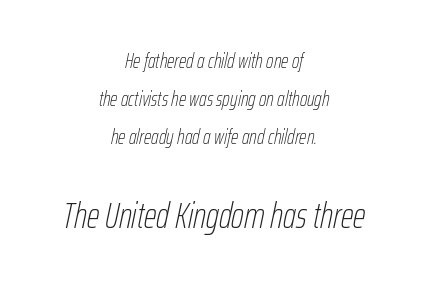
Q: Is the text bold? A: No.
Q: Is the text italic (slanted)? A: Yes, it leans right by about 12 degrees.
Q: Is the text underlined? A: No.
Q: How is the paragraph aligned? A: Centered.
Q: Is the spacing between letters normal or unusually wide? A: Normal.
Q: Which block of text is set in a larger size, the first (top) or the second (bottom)? A: The second (bottom) one.
Q: Width (condensed, normal, or wide)? A: Condensed.
Q: Stroke contrast? A: Low.
Q: x-height? A: Medium.
Q: Monospaced? A: No.
